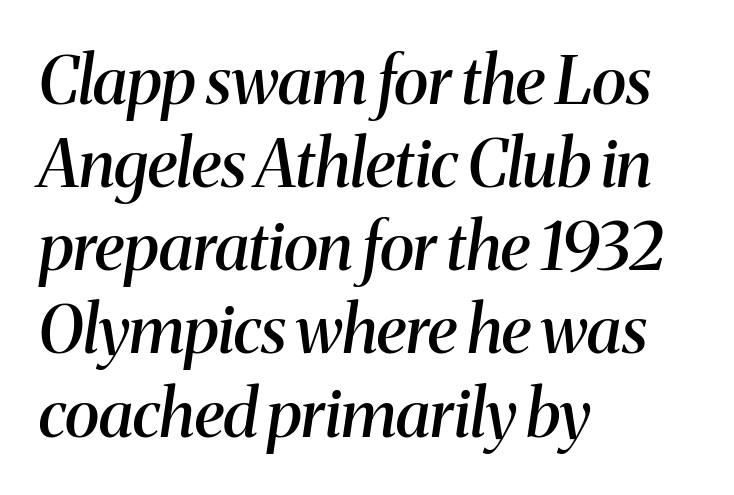
{"serif": "yes", "italic": "yes", "lean": "right", "slant_degrees": 8, "bold": "semi", "weight": "semibold", "width": "normal", "stroke_contrast": "medium", "x_height": "medium", "monospaced": "no", "underline": "no", "align": "left", "line_spacing": "normal", "line_spacing_ratio": 1.26, "letter_spacing": "normal", "letter_spacing_em": 0.0, "glyph_px": 66}
